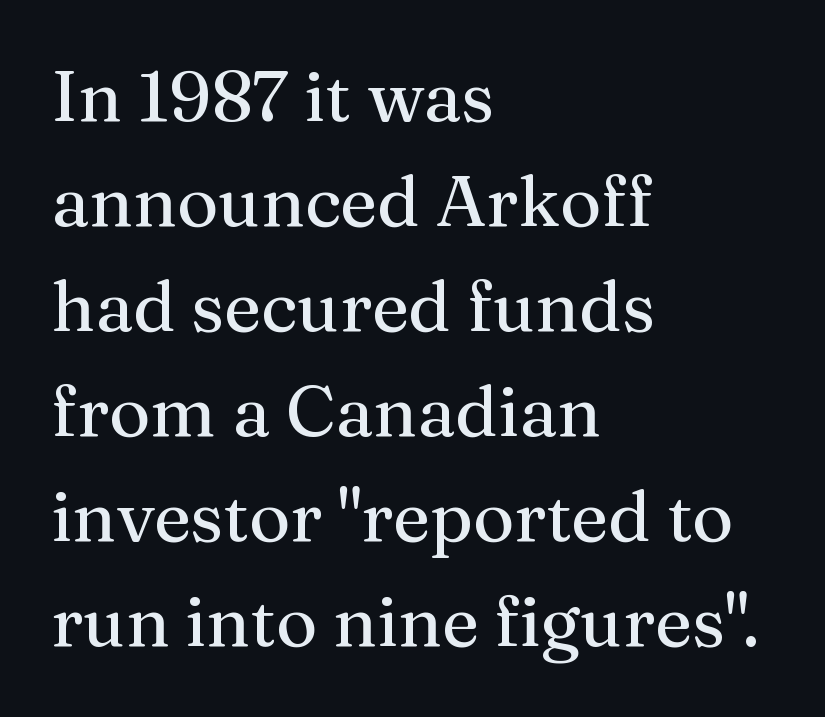
Q: Is the text italic (slanted)? A: No, it is upright.
Q: Is the typeface a serif or a sans-serif typeface? A: Serif.
Q: Is the text underlined? A: No.
Q: How is the paragraph aligned? A: Left-aligned.
Q: Is the spacing between letters normal or unusually wide? A: Normal.
Q: Is the spacing between lines tight, normal or loose? A: Normal.
Q: Width (condensed, normal, or wide)? A: Normal.
Q: Stroke contrast? A: Medium.
Q: x-height? A: Medium.
Q: Monospaced? A: No.
